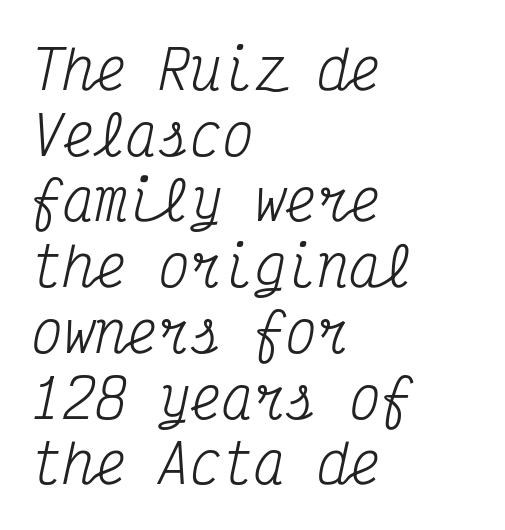
{"serif": "yes", "italic": "yes", "lean": "right", "slant_degrees": 12, "bold": "no", "weight": "regular", "width": "condensed", "stroke_contrast": "medium", "x_height": "medium", "monospaced": "yes", "underline": "no", "align": "left", "line_spacing_ratio": 1.24, "letter_spacing": "normal", "letter_spacing_em": 0.0, "glyph_px": 53}
